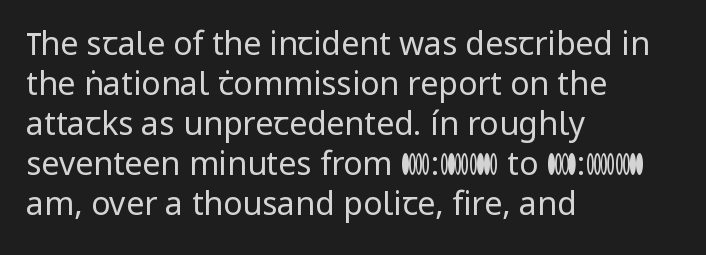
The image shows 32 px regular-weight sans-serif type, upright; set left-aligned, normal line spacing (1.25x), normal letter spacing, not underlined; low stroke contrast and a medium x-height.
